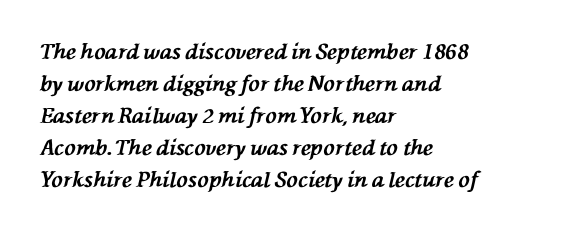
{"italic": "yes", "lean": "left", "slant_degrees": 76, "bold": "yes", "underline": "no", "align": "left", "line_spacing": "normal", "line_spacing_ratio": 1.52, "letter_spacing": "normal", "letter_spacing_em": 0.0, "glyph_px": 21}
